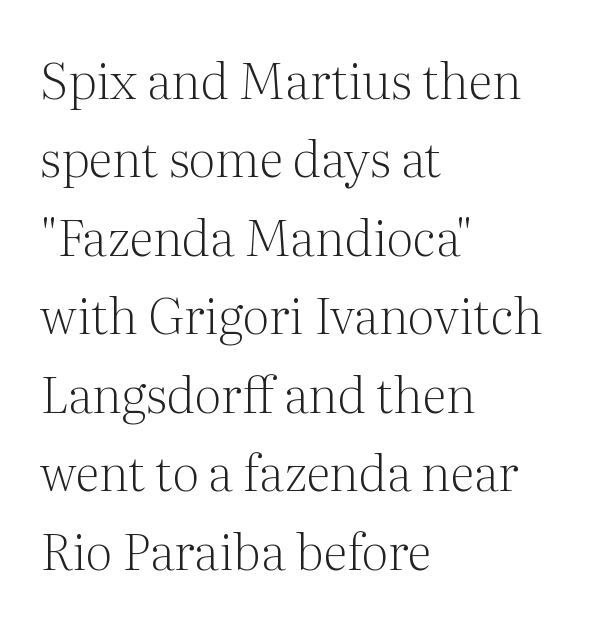
Unbolded letterforms with no extra heft. Horizontally, the lines are justified to the leading edge only. Underlining? Definitely not there. You could not count columns in this text — the font is proportionally spaced. Interline gaps are of average width in this sample.
